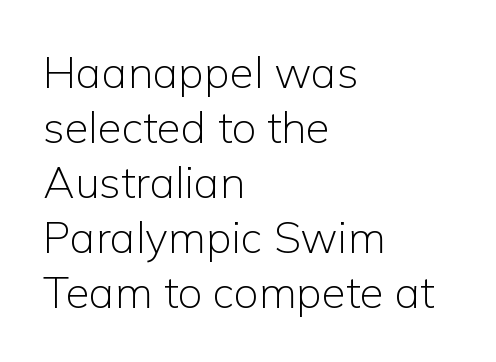
The image shows 44 px light sans-serif type, upright; set left-aligned, normal line spacing (1.25x), normal letter spacing, not underlined; low stroke contrast and a medium x-height.
